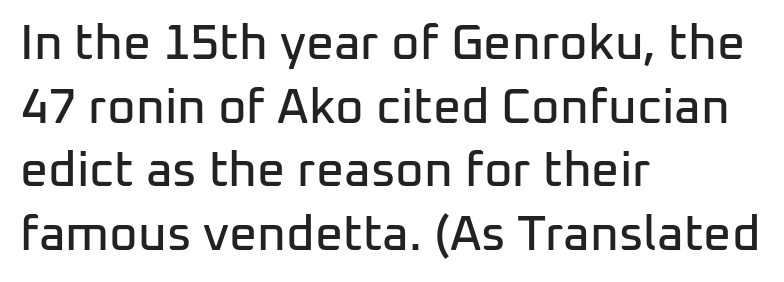
The image shows 49 px sans-serif type, upright; set left-aligned, normal line spacing (1.3x), normal letter spacing, not underlined; low stroke contrast and a medium x-height.
